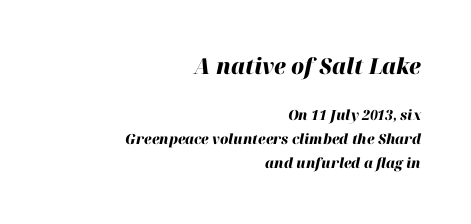
Q: Is the text bold? A: Yes.
Q: Is the text italic (slanted)? A: Yes, it leans right by about 12 degrees.
Q: Is the text underlined? A: No.
Q: How is the paragraph aligned? A: Right-aligned.
Q: Is the spacing between letters normal or unusually wide? A: Normal.
Q: Which block of text is set in a larger size, the first (top) or the second (bottom)? A: The first (top) one.
